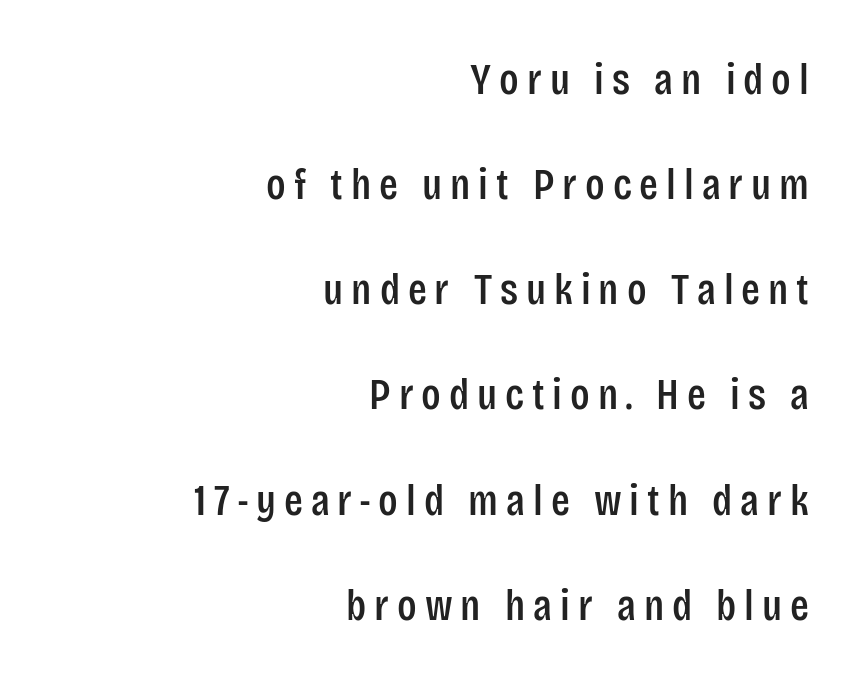
Each letter keeps its own natural width here, so spacing adapts to shape. Type without underlining. Reading down the block, your eye finds every line finishing at a fixed right position. A great deal of white space separates one row of letters from the next. The typography opts for an upright posture over an oblique one. Nothing sits at the stroke ends, so this counts as sans-serif.
